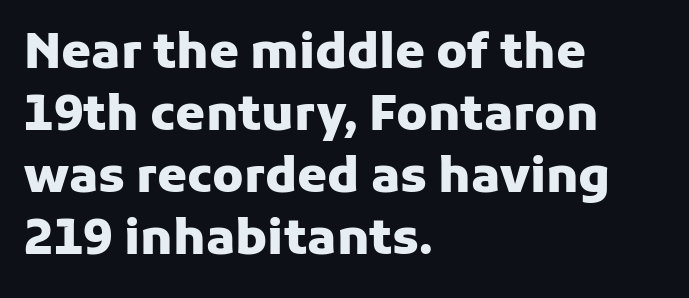
Words appear dense and cohesive because spacing is normal. Spacing verdict: proportional, widths tailored to each character. Interline gaps are of average width in this sample. Observe the absence of serifs on each vertical stroke in this sample. You can tell it's not italic because the verticals are truly vertical.
